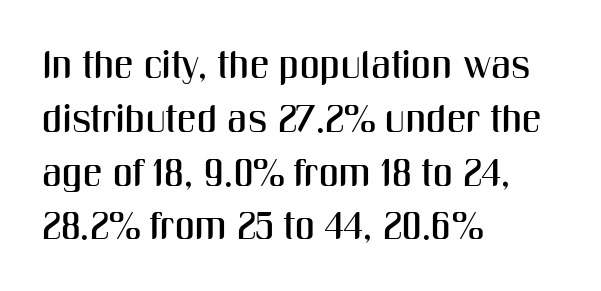
The image shows 39 px condensed sans-serif type, upright; set left-aligned, normal line spacing (1.38x), normal letter spacing, not underlined; medium stroke contrast and a medium x-height.
